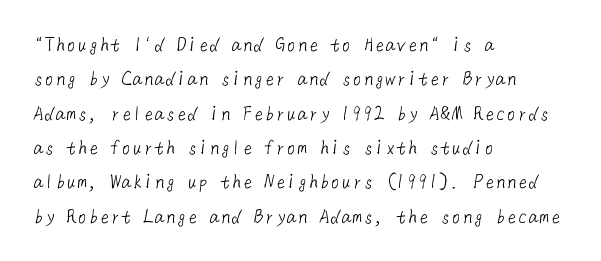
Anything drawn beneath the words? Only blank space. No letter is thick-stroked: the sample isn't bold. Notice how descenders clear the ascenders below comfortably — that's standard leading. A student would call this left alignment; a typographer would say flush left, rag right.
